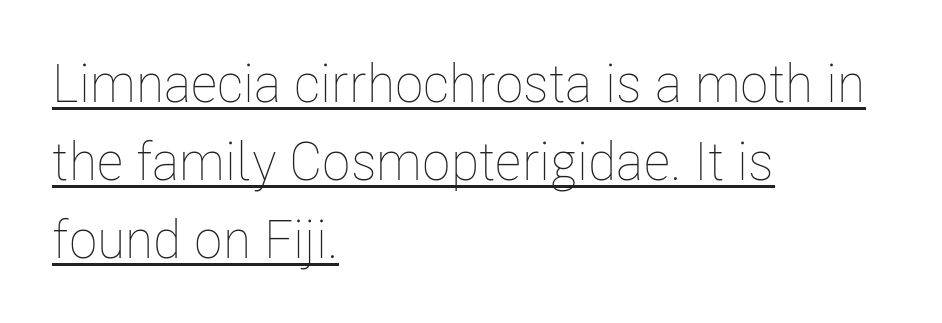
Q: Is the text bold? A: No.
Q: Is the text italic (slanted)? A: No, it is upright.
Q: Is the text underlined? A: Yes.
Q: How is the paragraph aligned? A: Left-aligned.
Q: Is the spacing between letters normal or unusually wide? A: Normal.
Q: Is the spacing between lines tight, normal or loose? A: Normal.
Q: Width (condensed, normal, or wide)? A: Condensed.
Q: Stroke contrast? A: Low.
Q: x-height? A: Medium.
Q: Monospaced? A: No.
